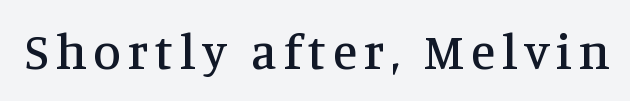
The image shows 50 px serif type, upright; set not underlined; medium stroke contrast and a large x-height.
